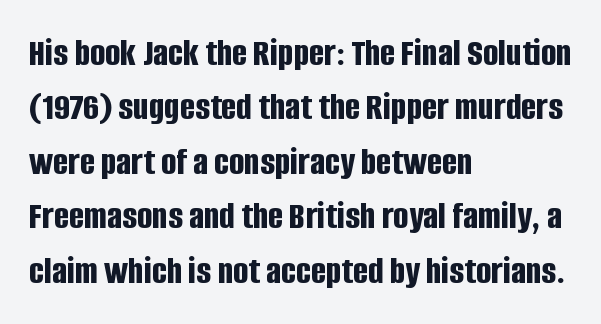
The image shows 40 px bold, condensed sans-serif type, upright; set left-aligned, normal line spacing (1.36x), normal letter spacing, not underlined; low stroke contrast and a large x-height.
